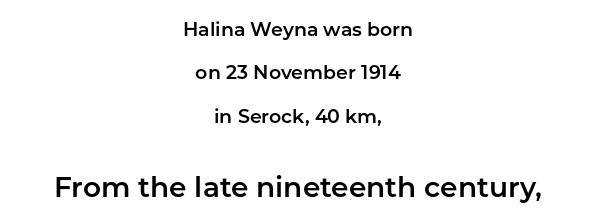
Q: Is the text italic (slanted)? A: No, it is upright.
Q: Is the typeface a serif or a sans-serif typeface? A: Sans-serif.
Q: Is the text underlined? A: No.
Q: How is the paragraph aligned? A: Centered.
Q: Is the spacing between letters normal or unusually wide? A: Normal.
Q: Is the spacing between lines tight, normal or loose? A: Loose.
Q: Which block of text is set in a larger size, the first (top) or the second (bottom)? A: The second (bottom) one.
Q: Width (condensed, normal, or wide)? A: Normal.
Q: Stroke contrast? A: Low.
Q: x-height? A: Medium.
Q: Monospaced? A: No.
